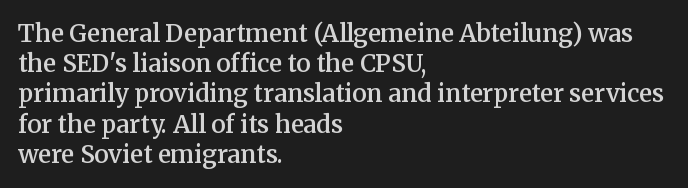
The image shows 24 px text type, upright; set left-aligned, normal line spacing (1.26x), normal letter spacing, not underlined.
